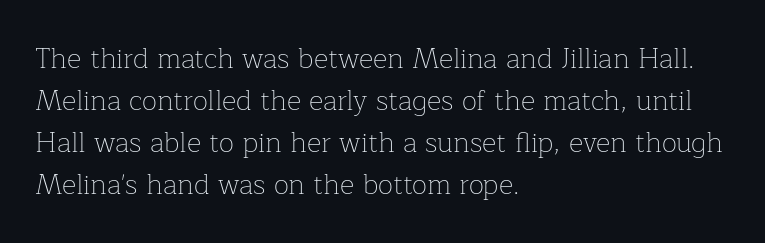
The image shows 28 px thin serif type, upright; set left-aligned, normal line spacing (1.5x), normal letter spacing, not underlined; low stroke contrast and a medium x-height.
